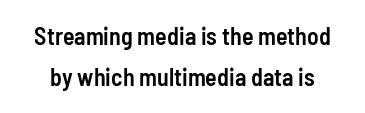
Rendered with straight, roman letterforms. Observe the ordinary spacing: letters are neighbours, not strangers. The sample has been set in demibold, a notch under bold. The specimen omits any rule beneath the text block's lines.
